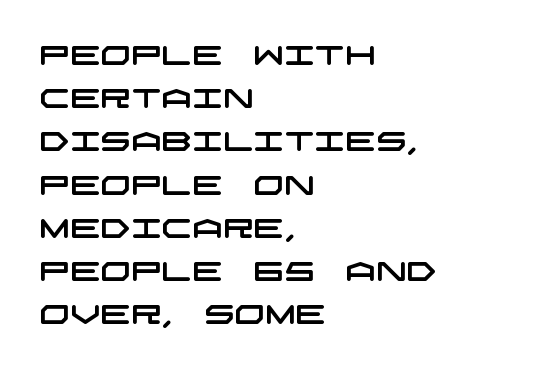
Honestly, the row spacing looks completely unremarkable. Typeset ragged right — the left edge is the straight one. The type is set solid horizontally, with unmodified tracking. Words float on clear page, feet unadorned.
